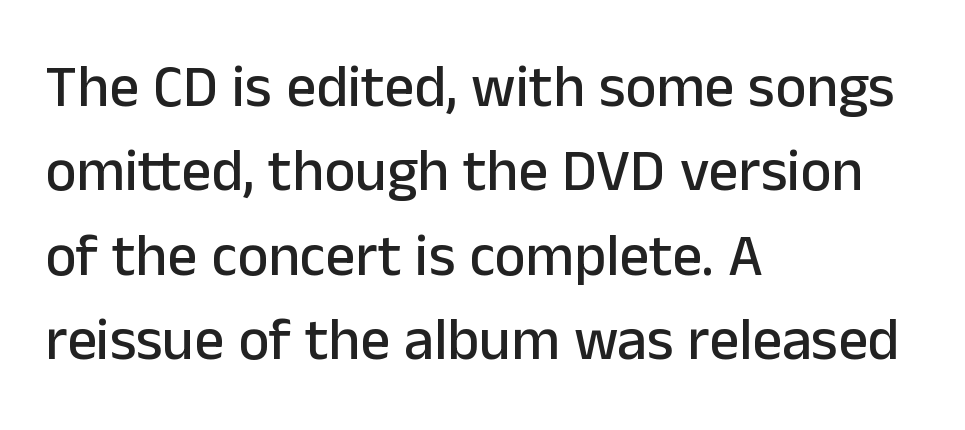
{"serif": "no", "italic": "no", "width": "normal", "stroke_contrast": "low", "x_height": "medium", "monospaced": "no", "underline": "no", "align": "left", "line_spacing": "normal", "line_spacing_ratio": 1.43, "letter_spacing": "normal", "letter_spacing_em": 0.0, "glyph_px": 59}
